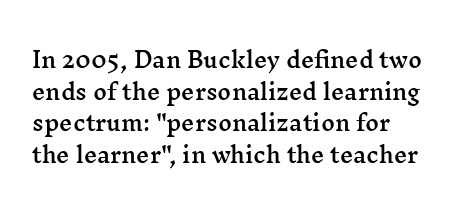
The image shows 21 px text type, upright; set normal line spacing (1.51x), normal letter spacing, not underlined.
